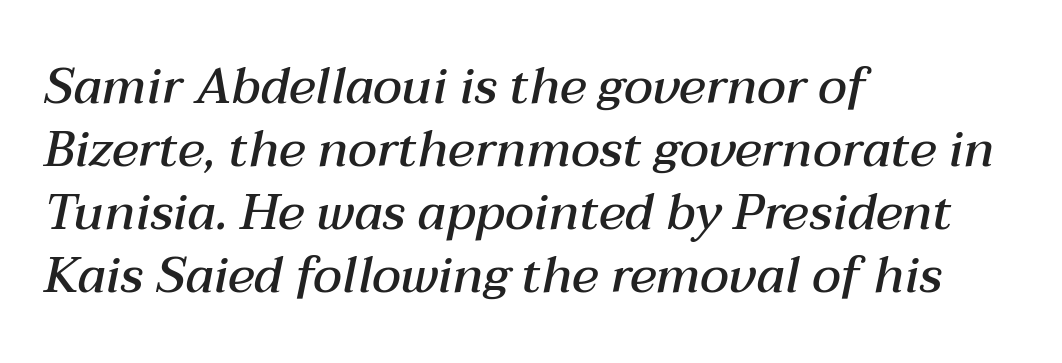
Q: Is the text bold? A: Semi-bold.
Q: Is the text italic (slanted)? A: Yes, it leans right by about 12 degrees.
Q: Is the text underlined? A: No.
Q: How is the paragraph aligned? A: Left-aligned.
Q: Is the spacing between letters normal or unusually wide? A: Normal.
Q: Is the spacing between lines tight, normal or loose? A: Normal.
Q: Width (condensed, normal, or wide)? A: Normal.
Q: Stroke contrast? A: Medium.
Q: x-height? A: Medium.
Q: Monospaced? A: No.
